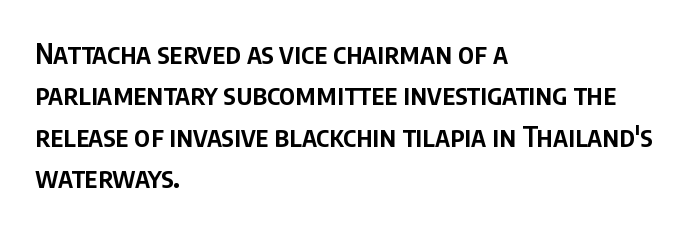
If you drew a line through each stem, it would be perfectly vertical. The gaps between neighbouring characters are ordinary and unremarkable. Proportional: the letters do not fall into vertical columns. Does the weight exceed regular? Yes, but only to semibold.
